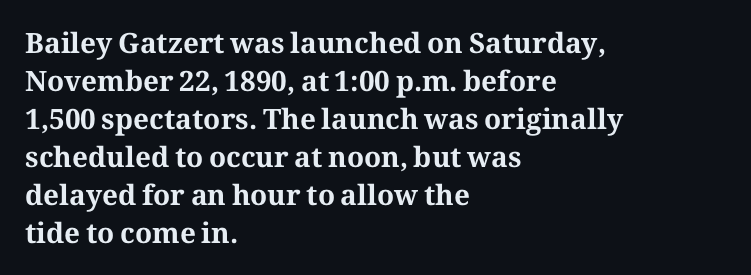
These lines sit exactly where default settings would place them. Tracking value appears to be zero — textbook default spacing. Is this a sans? No — the strokes have serifs. Decoration check: the copy has no underline. Designer's note — italics off, roman on. Each letter keeps its own natural width here, so spacing adapts to shape.
